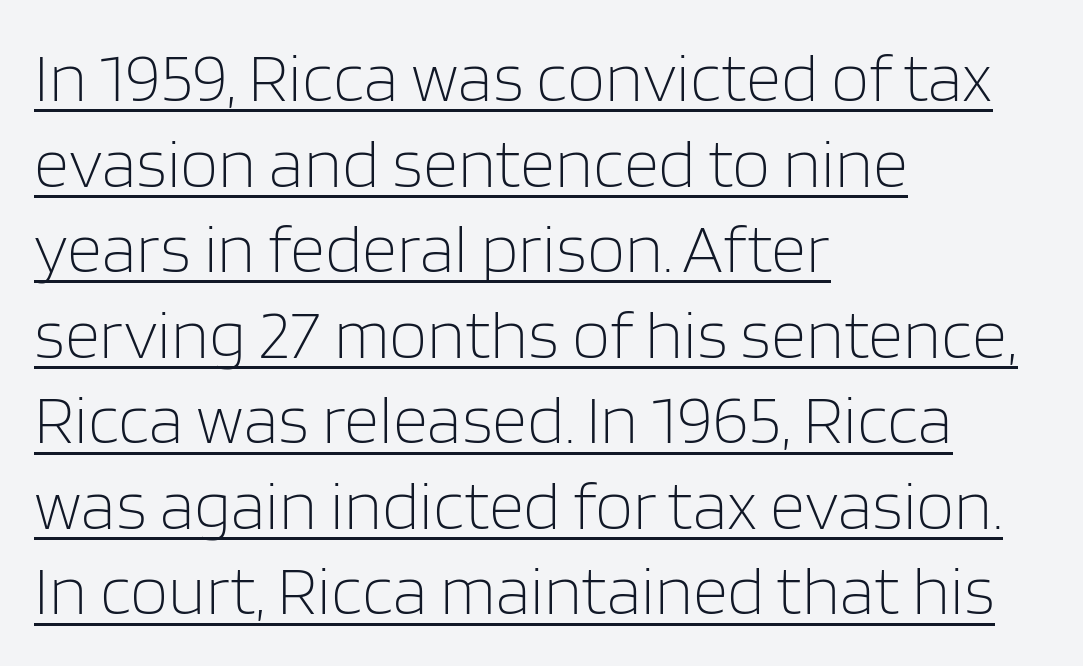
Q: Is the text bold? A: No.
Q: Is the text italic (slanted)? A: No, it is upright.
Q: Is the typeface a serif or a sans-serif typeface? A: Sans-serif.
Q: Is the text underlined? A: Yes.
Q: How is the paragraph aligned? A: Left-aligned.
Q: Is the spacing between letters normal or unusually wide? A: Normal.
Q: Width (condensed, normal, or wide)? A: Normal.
Q: Stroke contrast? A: Low.
Q: x-height? A: Large.
Q: Monospaced? A: No.
